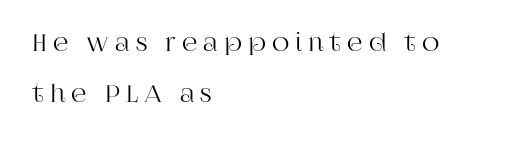
The image shows 24 px text type, upright; set left-aligned, loose line spacing (2.14x), unusually wide letter spacing (+0.25 em), not underlined.
